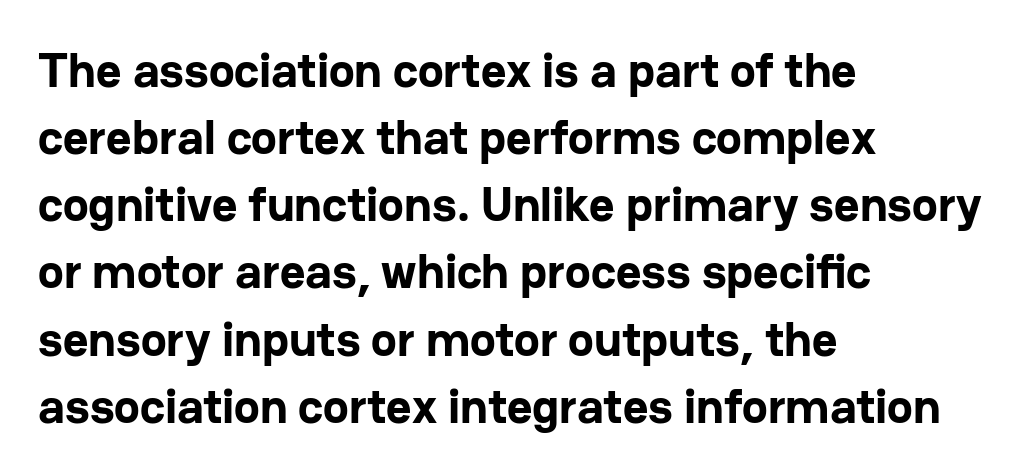
The image shows 49 px bold sans-serif type, upright; set left-aligned, normal line spacing (1.37x), normal letter spacing, not underlined; low stroke contrast and a medium x-height.
